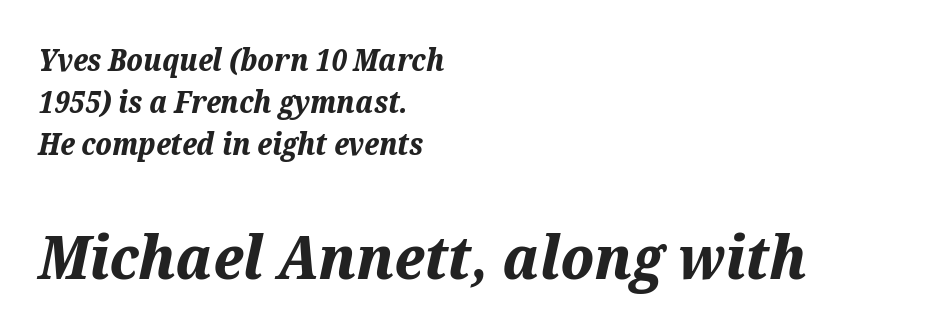
{"italic": "yes", "lean": "right", "slant_degrees": 12, "bold": "yes", "weight": "bold", "width": "normal", "stroke_contrast": "medium", "x_height": "medium", "monospaced": "no", "underline": "no", "align": "left", "line_spacing": "normal", "line_spacing_ratio": 1.4, "letter_spacing": "normal", "letter_spacing_em": 0.0, "larger_block": "second", "size_ratio": 2.03, "glyph_px": 61}
